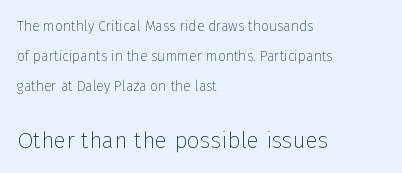
Q: Is the text bold? A: No.
Q: Is the text italic (slanted)? A: No, it is upright.
Q: Is the text underlined? A: No.
Q: How is the paragraph aligned? A: Left-aligned.
Q: Is the spacing between letters normal or unusually wide? A: Normal.
Q: Is the spacing between lines tight, normal or loose? A: Loose.
Q: Which block of text is set in a larger size, the first (top) or the second (bottom)? A: The second (bottom) one.
